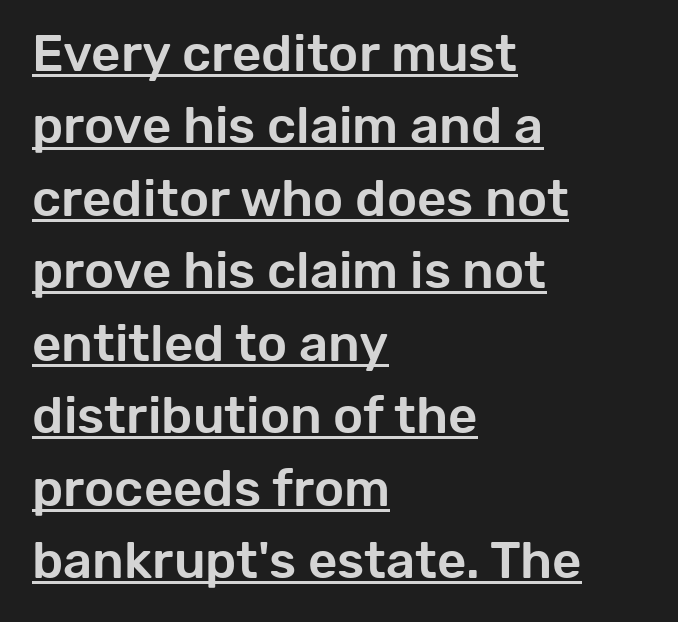
A sans-serif font was chosen for this passage. Alignment: flush left. Characters remain perfectly vertical along every line. Reading down the column, the eye jumps a familiar distance to each next line. How are the letters spaced? Ordinarily, with no added tracking.
